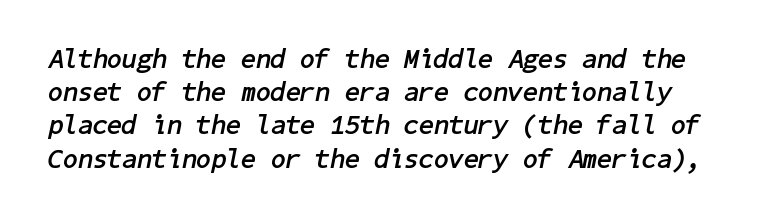
Q: Is the text bold? A: Yes.
Q: Is the text italic (slanted)? A: Yes, it leans right by about 11 degrees.
Q: Is the text underlined? A: No.
Q: Is the spacing between letters normal or unusually wide? A: Normal.
